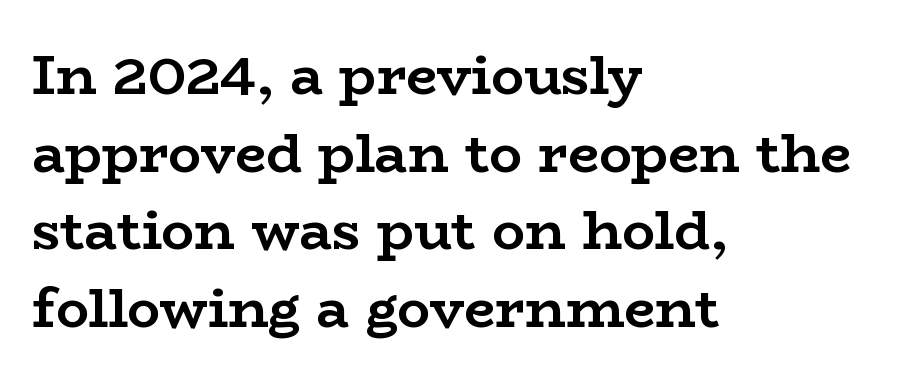
Here the glyphs are tracked normally, forming tight word shapes. Whoever set this chose a conventional vertical rhythm. Weight: bold. Serifs: yes, visible at the terminals of the letterforms. The text block is weighted toward the left margin, trailing off unevenly rightward.
